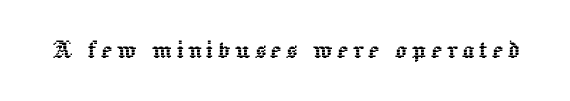
The image shows 30 px text type, upright; set not underlined; a medium x-height.
